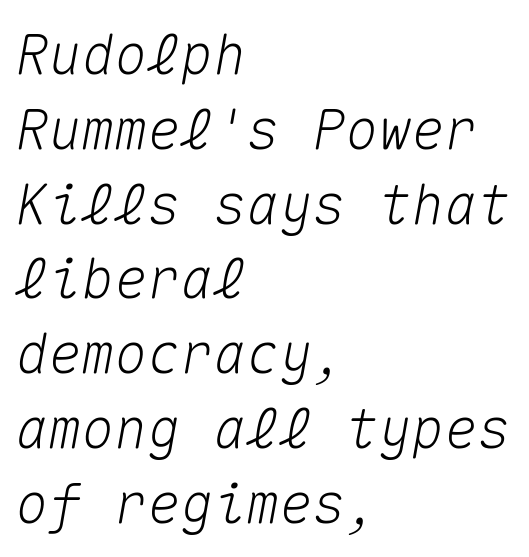
The image shows 55 px text type, italic (leaning right), monospaced; set left-aligned, normal line spacing (1.36x), normal letter spacing, not underlined; medium stroke contrast and a medium x-height.
